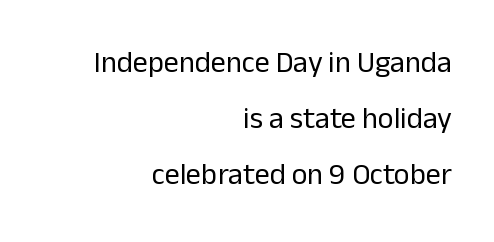
Q: Is the text bold? A: No.
Q: Is the text italic (slanted)? A: No, it is upright.
Q: Is the typeface a serif or a sans-serif typeface? A: Sans-serif.
Q: Is the text underlined? A: No.
Q: How is the paragraph aligned? A: Right-aligned.
Q: Is the spacing between letters normal or unusually wide? A: Normal.
Q: Width (condensed, normal, or wide)? A: Normal.
Q: Stroke contrast? A: Low.
Q: x-height? A: Medium.
Q: Monospaced? A: No.
